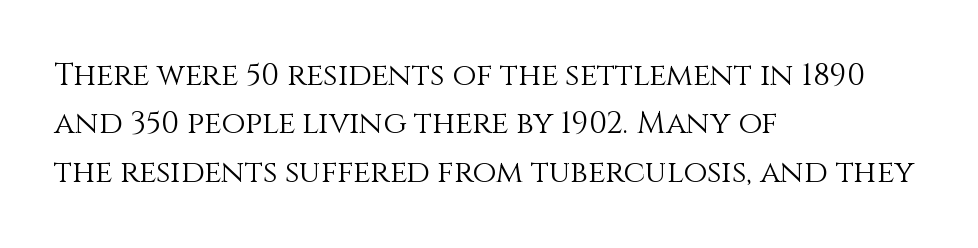
{"italic": "no", "bold": "no", "weight": "light", "width": "normal", "stroke_contrast": "medium", "x_height": "large", "monospaced": "no", "underline": "no", "align": "left", "line_spacing": "normal", "line_spacing_ratio": 1.56, "letter_spacing": "normal", "letter_spacing_em": 0.0, "glyph_px": 31}
